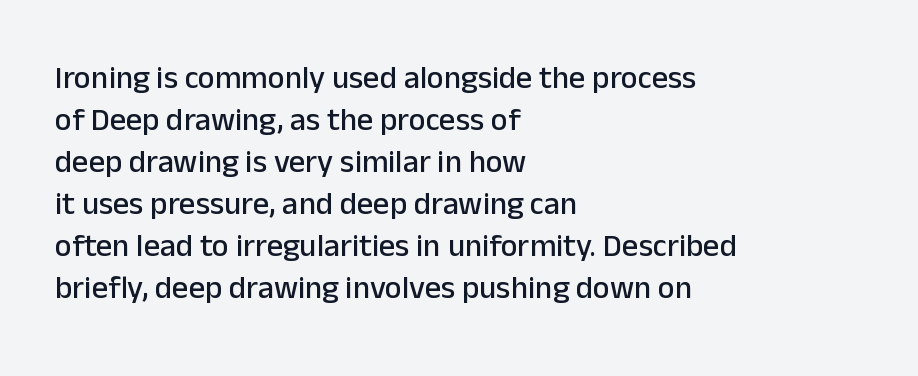
The image shows 32 px sans-serif type, upright; set left-aligned, normal line spacing (1.31x), normal letter spacing, not underlined; low stroke contrast and a medium x-height.
